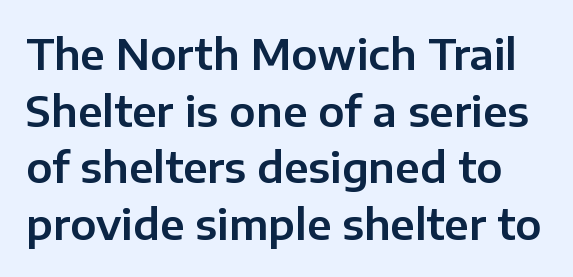
{"serif": "no", "italic": "no", "width": "normal", "stroke_contrast": "low", "x_height": "medium", "monospaced": "no", "underline": "no", "line_spacing": "normal", "line_spacing_ratio": 1.35, "letter_spacing": "normal", "letter_spacing_em": 0.0, "glyph_px": 42}
